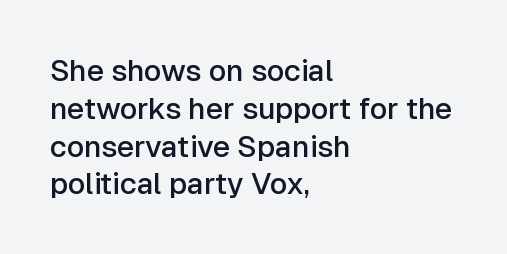
The image shows 30 px semibold sans-serif type, upright; set left-aligned, normal line spacing (1.26x), normal letter spacing, not underlined; low stroke contrast and a medium x-height.
